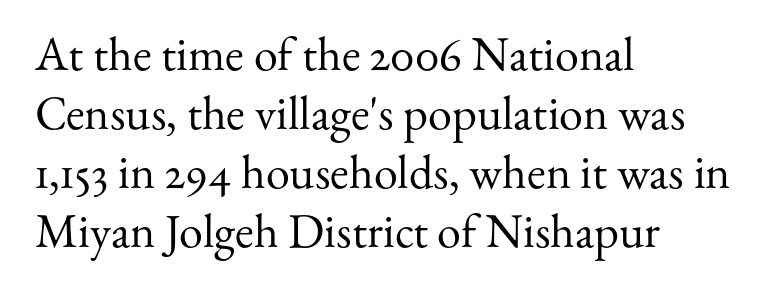
{"serif": "yes", "italic": "no", "bold": "no", "weight": "regular", "width": "normal", "stroke_contrast": "medium", "x_height": "small", "monospaced": "no", "underline": "no", "align": "left", "line_spacing_ratio": 1.23, "letter_spacing": "normal", "letter_spacing_em": 0.0, "glyph_px": 48}
